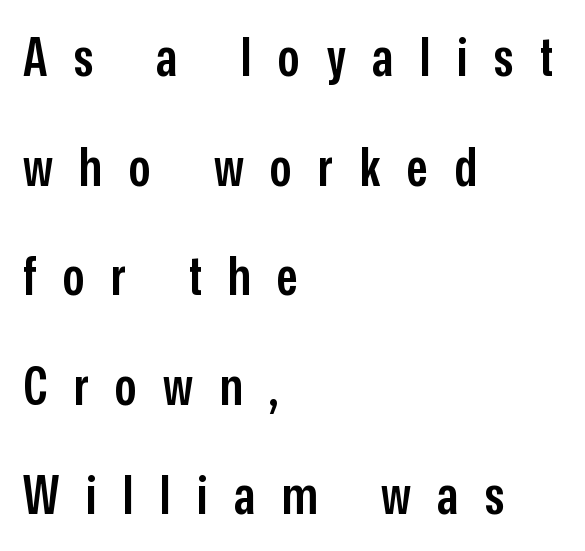
A somewhat darkened texture: the type is semibold rather than bold. One-word summary of the alignment: left. Regarding leading, the lines here are spaced well apart. The face used here is proportionally spaced, like ordinary book or web type.
